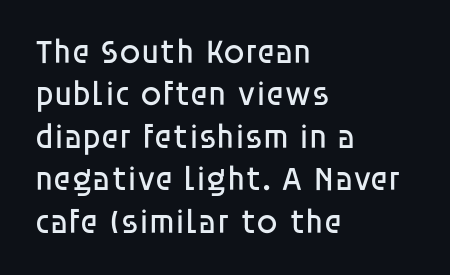
{"serif": "no", "italic": "no", "bold": "no", "weight": "regular", "width": "normal", "stroke_contrast": "low", "x_height": "large", "monospaced": "no", "underline": "no", "align": "left", "line_spacing": "normal", "line_spacing_ratio": 1.25, "letter_spacing": "normal", "letter_spacing_em": 0.0, "glyph_px": 34}
